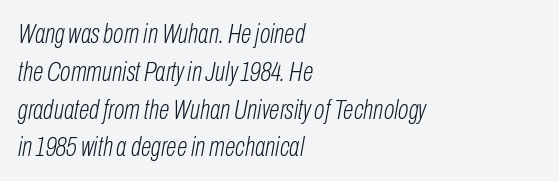
Look at the tracking — it's just the regular setting, nothing added. A typesetter would call this proportional, since set widths differ per character. No extra ink here — the face is not bold. These lines were composed using italics. The typesetter chose a ragged-right arrangement here. This rendering features lettering with no underline.
